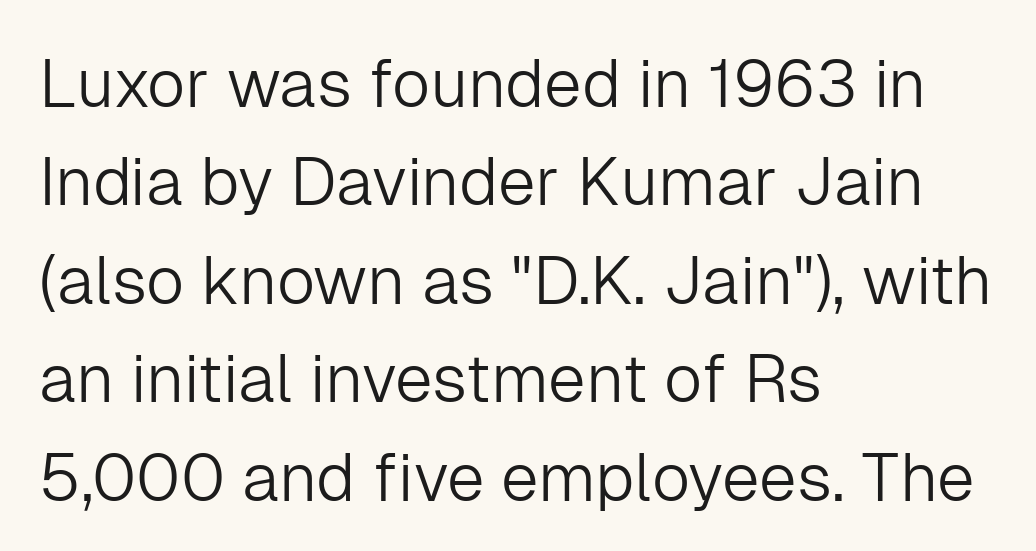
The image shows 67 px light sans-serif type, upright; set left-aligned, normal line spacing (1.47x), normal letter spacing, not underlined; low stroke contrast and a medium x-height.
